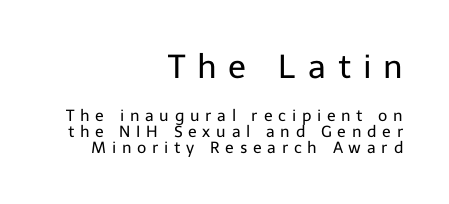
{"serif": "no", "italic": "no", "bold": "no", "weight": "regular", "width": "normal", "stroke_contrast": "low", "x_height": "medium", "monospaced": "no", "underline": "no", "align": "right", "line_spacing": "tight", "line_spacing_ratio": 0.99, "letter_spacing": "wide", "letter_spacing_em": 0.36, "larger_block": "first", "size_ratio": 2.06, "glyph_px": 33}
